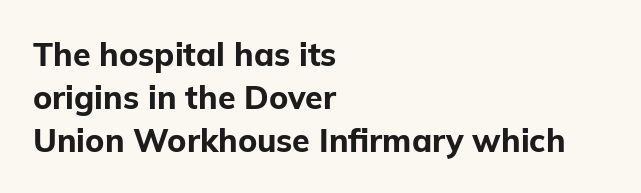
Check where the strokes stop: nothing finishes them off — pure sans. The sample has been set heavy, in full bold. Beneath every word, the page is bare. A classic flush-left, rag-right setting is used for this passage. Ordinary non-slanted type is in use. Each word holds together tightly as a unit, with standard inter-letter gaps.
